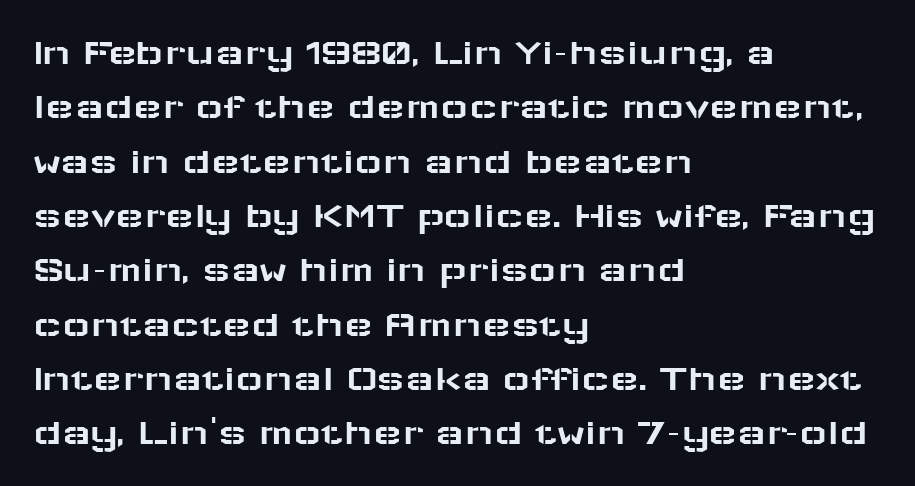
Q: Is the text italic (slanted)? A: No, it is upright.
Q: Is the typeface a serif or a sans-serif typeface? A: Sans-serif.
Q: Is the text underlined? A: No.
Q: How is the paragraph aligned? A: Left-aligned.
Q: Is the spacing between letters normal or unusually wide? A: Normal.
Q: Is the spacing between lines tight, normal or loose? A: Normal.
Q: Width (condensed, normal, or wide)? A: Wide.
Q: Stroke contrast? A: Low.
Q: x-height? A: Medium.
Q: Monospaced? A: No.
